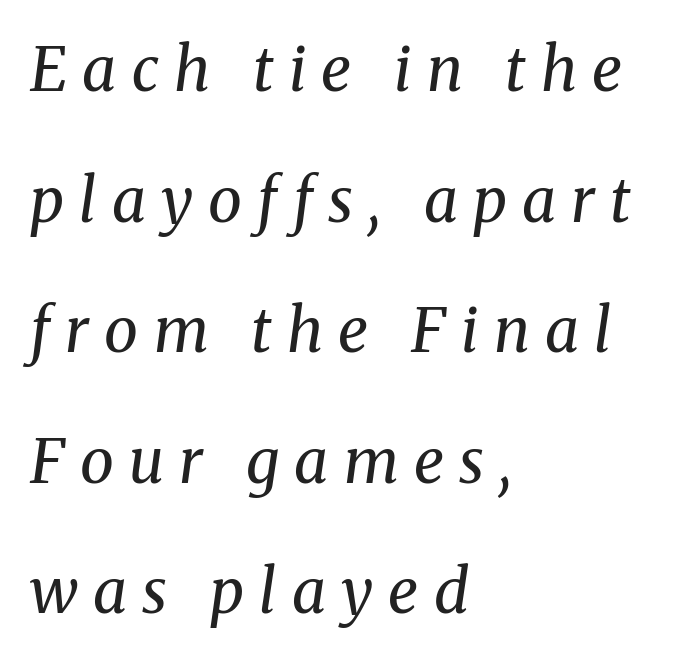
The image shows 61 px regular-weight serif type, italic (leaning right); set left-aligned, loose line spacing (2.14x), unusually wide letter spacing (+0.25 em), not underlined; medium stroke contrast and a medium x-height.
